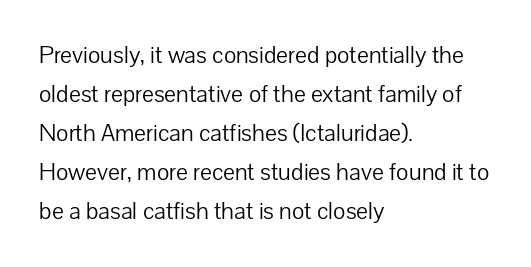
The space between consecutive lines is moderate. In terms of letterspacing, this is plain default setting. This rendering features lettering with no underline. Is the stroke heavy? The answer is a plain regular-or-lighter.
